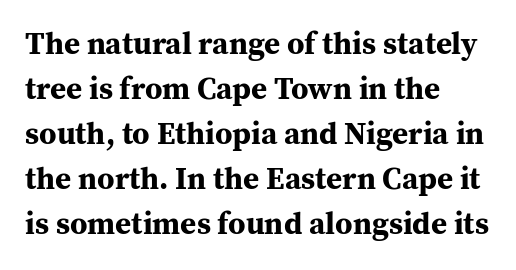
The image shows 31 px bold serif type, upright; set left-aligned, normal line spacing (1.45x), normal letter spacing, not underlined; medium stroke contrast and a medium x-height.
